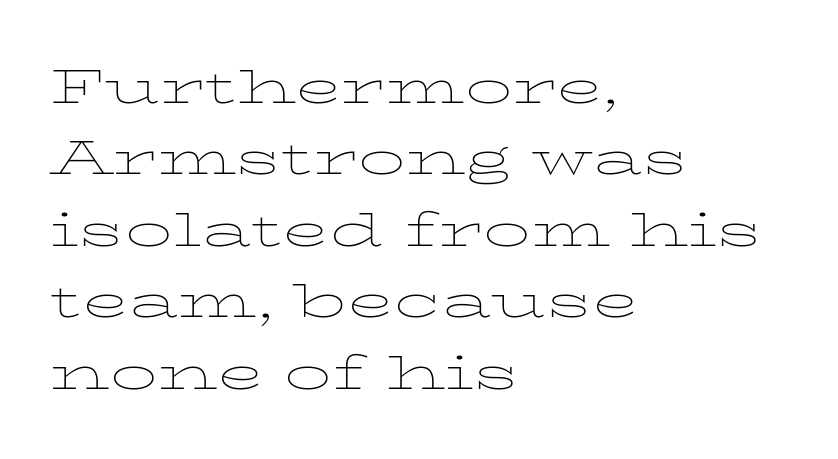
Q: Is the text bold? A: No.
Q: Is the text italic (slanted)? A: No, it is upright.
Q: Is the typeface a serif or a sans-serif typeface? A: Serif.
Q: Is the text underlined? A: No.
Q: How is the paragraph aligned? A: Left-aligned.
Q: Is the spacing between letters normal or unusually wide? A: Normal.
Q: Is the spacing between lines tight, normal or loose? A: Normal.
Q: Width (condensed, normal, or wide)? A: Wide.
Q: Stroke contrast? A: Low.
Q: x-height? A: Medium.
Q: Monospaced? A: No.
